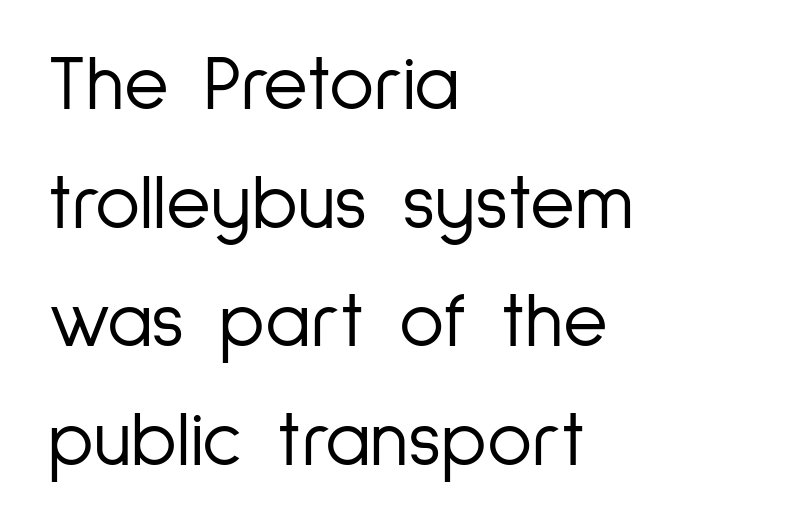
Q: Is the text bold? A: No.
Q: Is the text italic (slanted)? A: No, it is upright.
Q: Is the typeface a serif or a sans-serif typeface? A: Sans-serif.
Q: Is the text underlined? A: No.
Q: How is the paragraph aligned? A: Left-aligned.
Q: Is the spacing between letters normal or unusually wide? A: Normal.
Q: Is the spacing between lines tight, normal or loose? A: Normal.
Q: Width (condensed, normal, or wide)? A: Condensed.
Q: Stroke contrast? A: Low.
Q: x-height? A: Medium.
Q: Monospaced? A: No.
